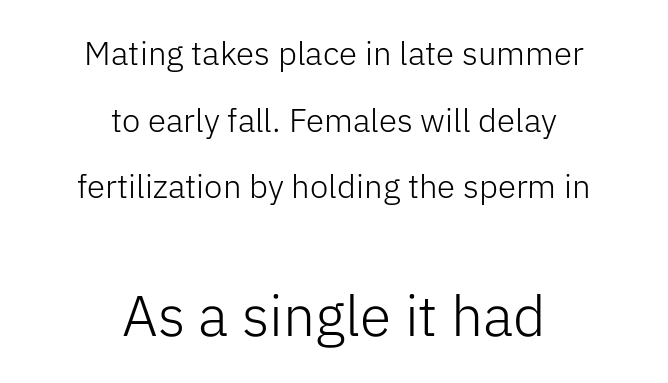
{"serif": "no", "italic": "no", "bold": "no", "weight": "light", "width": "normal", "stroke_contrast": "low", "x_height": "medium", "monospaced": "no", "underline": "no", "align": "center", "line_spacing": "loose", "line_spacing_ratio": 2.02, "letter_spacing": "normal", "letter_spacing_em": 0.0, "larger_block": "second", "size_ratio": 1.73, "glyph_px": 57}
